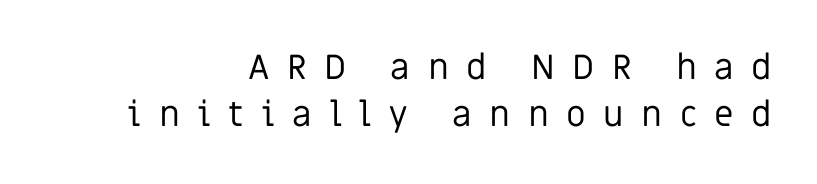
Q: Is the text bold? A: No.
Q: Is the text italic (slanted)? A: No, it is upright.
Q: Is the typeface a serif or a sans-serif typeface? A: Sans-serif.
Q: Is the text underlined? A: No.
Q: How is the paragraph aligned? A: Right-aligned.
Q: Is the spacing between letters normal or unusually wide? A: Unusually wide.
Q: Is the spacing between lines tight, normal or loose? A: Normal.
Q: Width (condensed, normal, or wide)? A: Normal.
Q: Stroke contrast? A: Low.
Q: x-height? A: Large.
Q: Monospaced? A: No.
